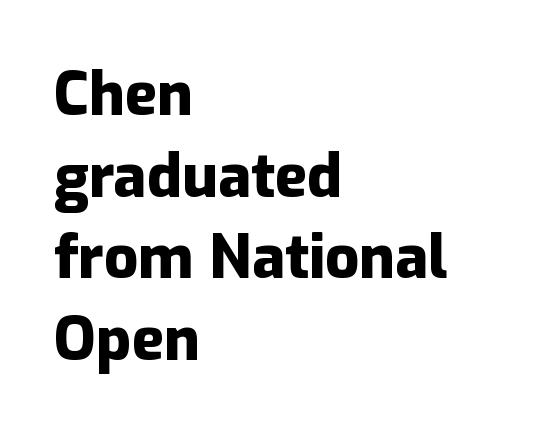
What weight is shown? A full bold with thick strokes. The words here are not underlined. Normally led — the rows are evenly, conventionally spaced. Tracking value appears to be zero — textbook default spacing. Layout note: lines flush left.
